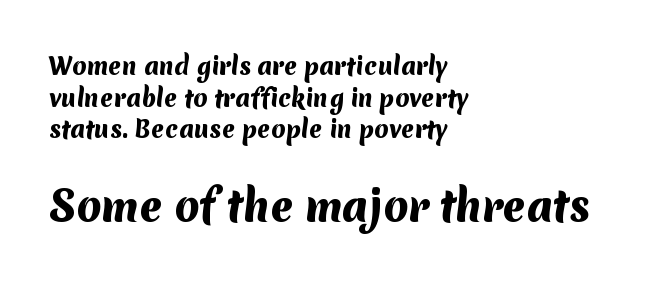
Q: Is the text bold? A: Yes.
Q: Is the typeface a serif or a sans-serif typeface? A: Sans-serif.
Q: Is the text underlined? A: No.
Q: How is the paragraph aligned? A: Left-aligned.
Q: Is the spacing between letters normal or unusually wide? A: Normal.
Q: Is the spacing between lines tight, normal or loose? A: Normal.
Q: Which block of text is set in a larger size, the first (top) or the second (bottom)? A: The second (bottom) one.
Q: Width (condensed, normal, or wide)? A: Normal.
Q: Stroke contrast? A: Medium.
Q: x-height? A: Medium.
Q: Monospaced? A: No.
